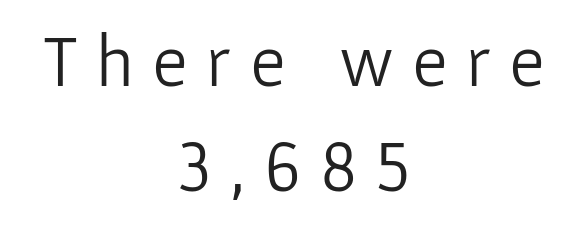
The image shows 73 px light sans-serif type, upright; set centered, normal line spacing (1.44x), unusually wide letter spacing (+0.25 em), not underlined; low stroke contrast and a medium x-height.
